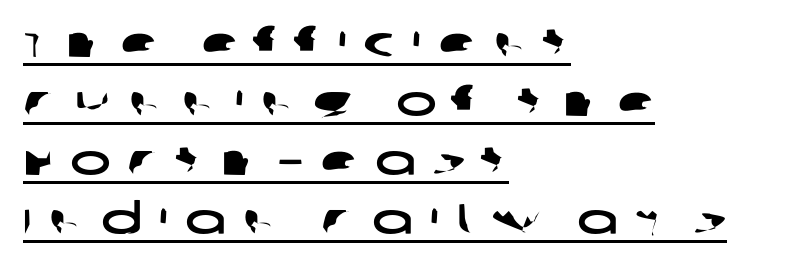
{"serif": "no", "width": "wide", "stroke_contrast": "low", "x_height": "large", "monospaced": "no", "underline": "yes", "align": "left", "line_spacing": "normal", "line_spacing_ratio": 1.37, "letter_spacing": "wide", "letter_spacing_em": 0.4, "glyph_px": 43}
